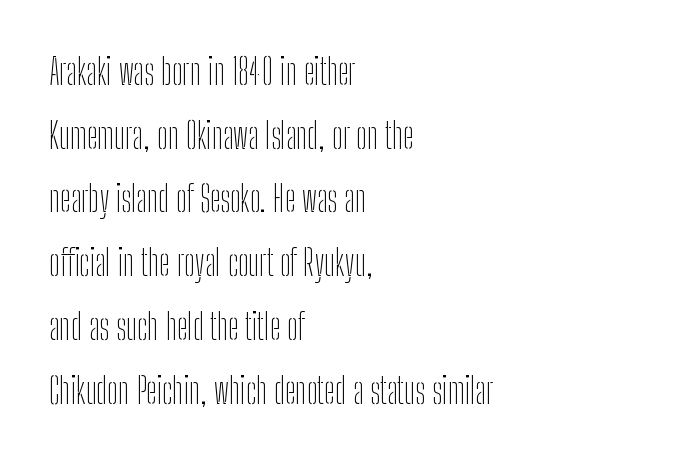
Q: Is the text bold? A: No.
Q: Is the text italic (slanted)? A: No, it is upright.
Q: Is the typeface a serif or a sans-serif typeface? A: Sans-serif.
Q: Is the text underlined? A: No.
Q: How is the paragraph aligned? A: Left-aligned.
Q: Is the spacing between letters normal or unusually wide? A: Normal.
Q: Width (condensed, normal, or wide)? A: Condensed.
Q: Stroke contrast? A: Low.
Q: x-height? A: Medium.
Q: Monospaced? A: No.
